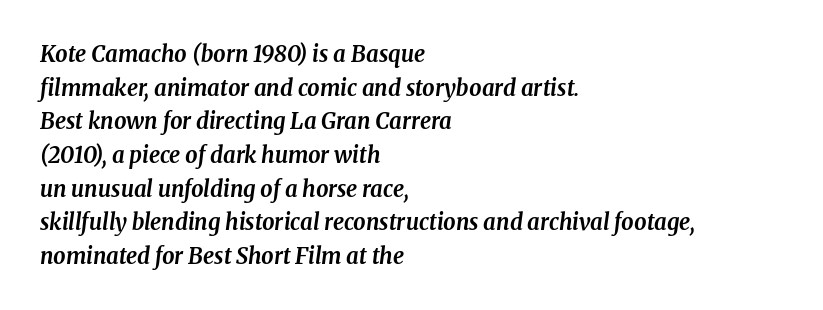
The image shows 22 px bold type, italic (leaning right); set left-aligned, normal line spacing (1.53x), normal letter spacing, not underlined.
